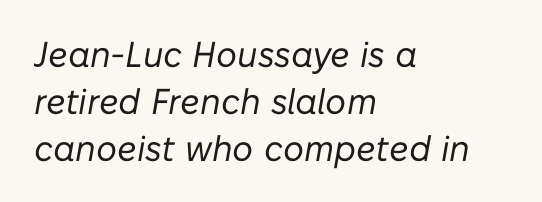
The image shows 36 px regular-weight type, italic (leaning right); set left-aligned, normal line spacing (1.3x), normal letter spacing, not underlined; low stroke contrast and a medium x-height.
